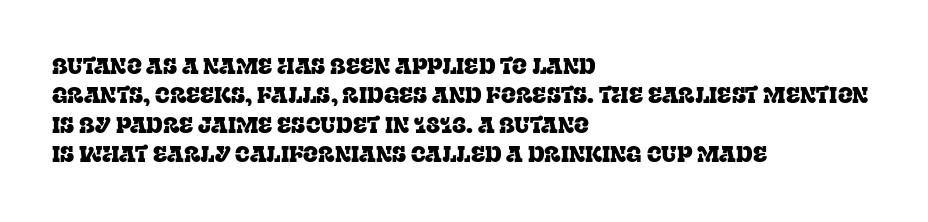
Glyph-to-glyph distance matches everyday printed text. If you drew a ruler down the left edge, every line would touch it. The letters stand upright; this is a roman face. No word sits above an underline. The line-height multiplier appears to be the usual default.
